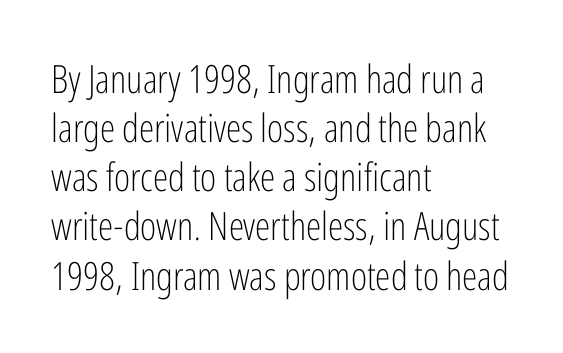
Posture: upright roman. A classic flush-left, rag-right setting is used for this passage. The passage shown is typeset with a sans-serif family. The gap between lines stays unmarked.
